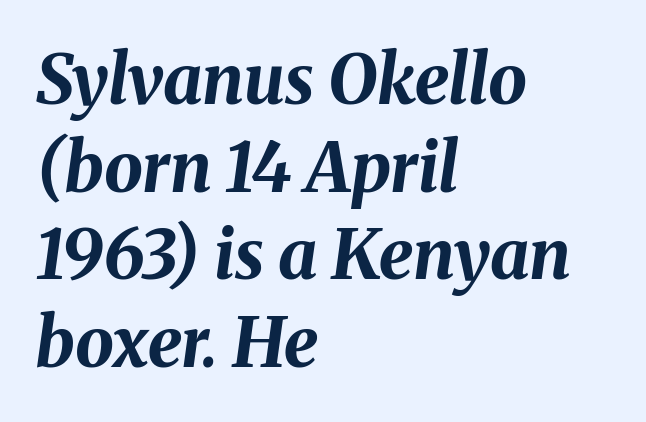
The sample has been set heavy, in full bold. Look at the tracking — it's just the regular setting, nothing added. Regarding leading, the lines here are spaced in the standard way. Rendered with sloped, italic letterforms.
